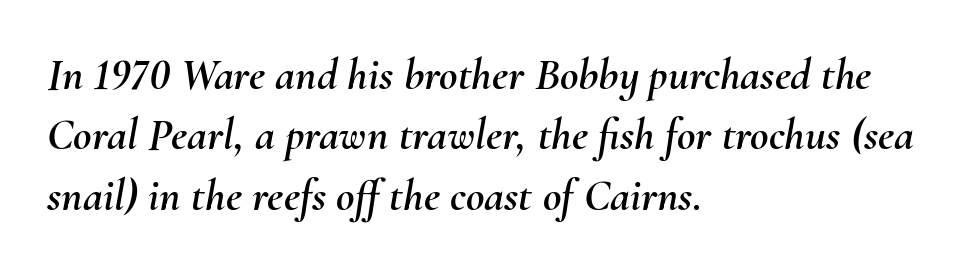
Observe the ordinary spacing: letters are neighbours, not strangers. Varying glyph widths throughout — classic text-font behaviour. The passage shown is not underscored anywhere. Layout note: lines flush left. This block has exactly the height ordinary leading produces. Rendered with sloped, italic letterforms.
